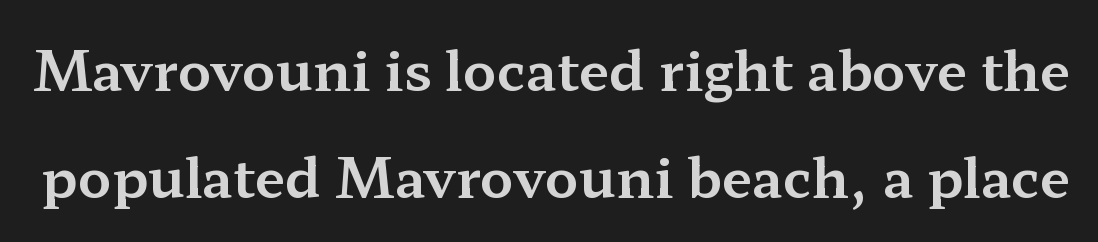
The image shows 55 px wide serif type, upright; set loose line spacing (1.95x), normal letter spacing, not underlined; medium stroke contrast and a medium x-height.
